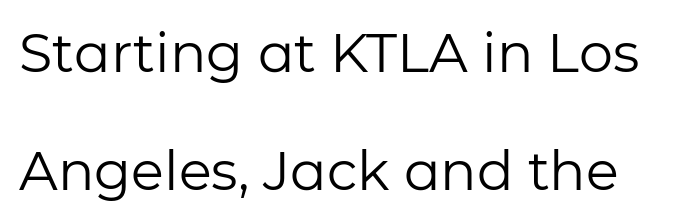
The image shows 54 px regular-weight sans-serif type, upright; set loose line spacing (2.18x), normal letter spacing, not underlined; low stroke contrast and a medium x-height.
